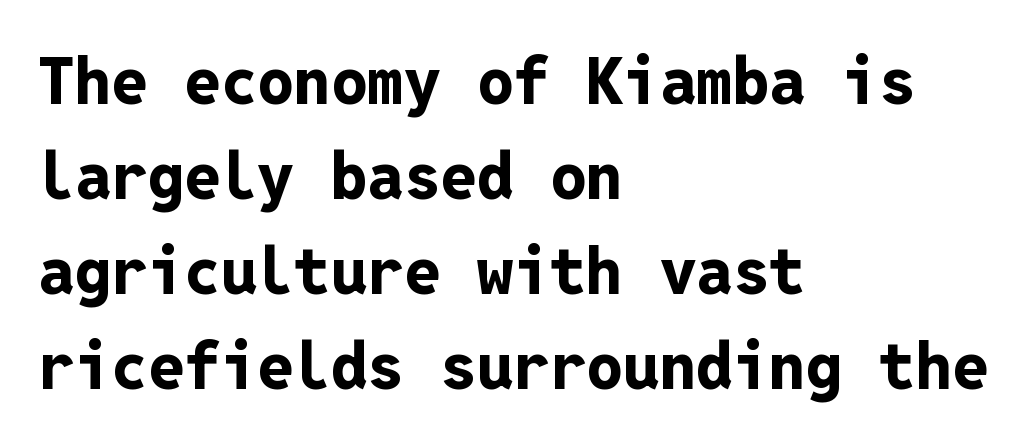
{"serif": "no", "italic": "no", "bold": "yes", "weight": "bold", "width": "normal", "stroke_contrast": "low", "x_height": "medium", "monospaced": "yes", "underline": "no", "align": "left", "line_spacing": "normal", "line_spacing_ratio": 1.46, "letter_spacing": "normal", "letter_spacing_em": 0.0, "glyph_px": 65}
